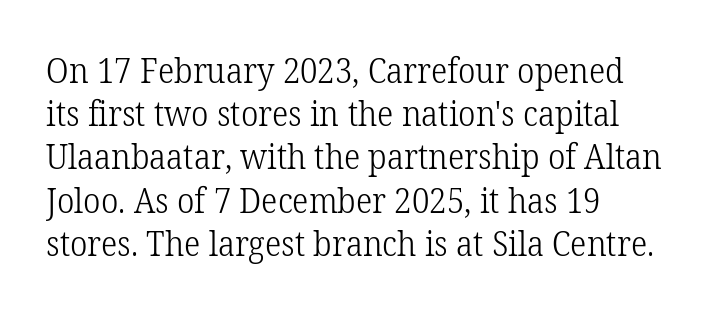
Q: Is the text bold? A: No.
Q: Is the text italic (slanted)? A: No, it is upright.
Q: Is the typeface a serif or a sans-serif typeface? A: Serif.
Q: Is the text underlined? A: No.
Q: Is the spacing between letters normal or unusually wide? A: Normal.
Q: Is the spacing between lines tight, normal or loose? A: Normal.
Q: Width (condensed, normal, or wide)? A: Normal.
Q: Stroke contrast? A: Low.
Q: x-height? A: Medium.
Q: Monospaced? A: No.
